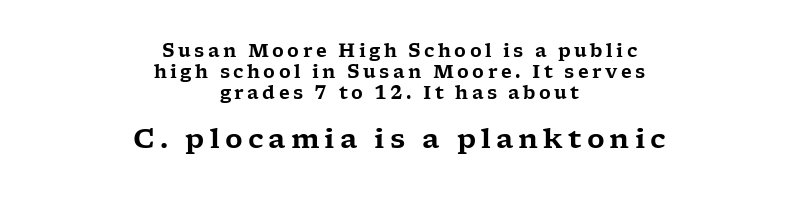
The emphasis by scale lands on block number two, below. Where is the straight margin? There isn't one; the lines are centered. Rendered with straight, roman letterforms. Any mark beneath the type? The region is blank.
